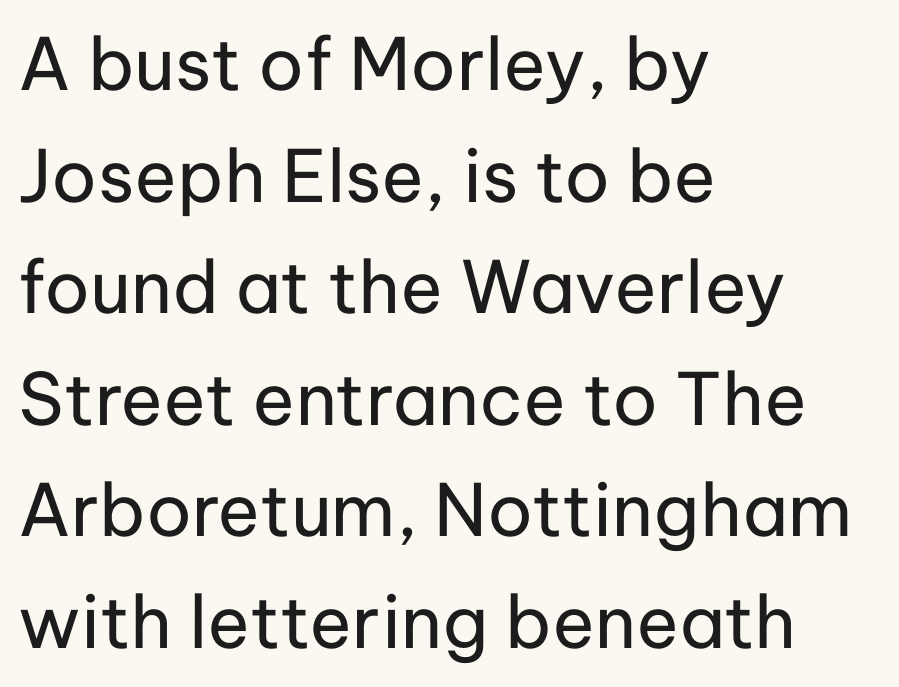
The image shows 72 px regular-weight sans-serif type, upright; set left-aligned, normal line spacing (1.55x), normal letter spacing, not underlined; low stroke contrast and a medium x-height.
